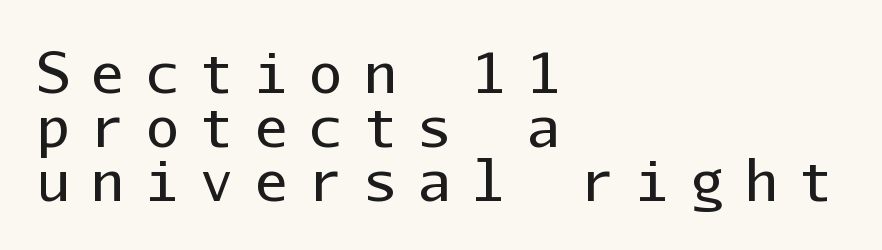
Q: Is the text bold? A: No.
Q: Is the text italic (slanted)? A: No, it is upright.
Q: Is the typeface a serif or a sans-serif typeface? A: Sans-serif.
Q: Is the text underlined? A: No.
Q: How is the paragraph aligned? A: Left-aligned.
Q: Is the spacing between letters normal or unusually wide? A: Unusually wide.
Q: Is the spacing between lines tight, normal or loose? A: Tight.
Q: Width (condensed, normal, or wide)? A: Normal.
Q: Stroke contrast? A: Low.
Q: x-height? A: Medium.
Q: Monospaced? A: Yes.
